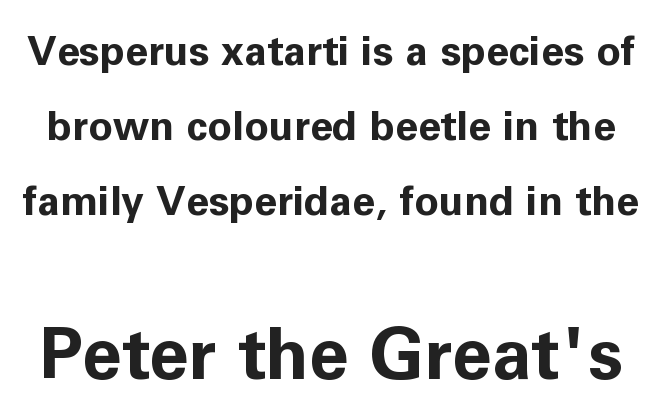
{"serif": "no", "italic": "no", "bold": "yes", "weight": "bold", "width": "normal", "stroke_contrast": "low", "x_height": "medium", "monospaced": "no", "underline": "no", "line_spacing_ratio": 1.83, "letter_spacing": "normal", "letter_spacing_em": 0.0, "larger_block": "second", "size_ratio": 1.73, "glyph_px": 71}
